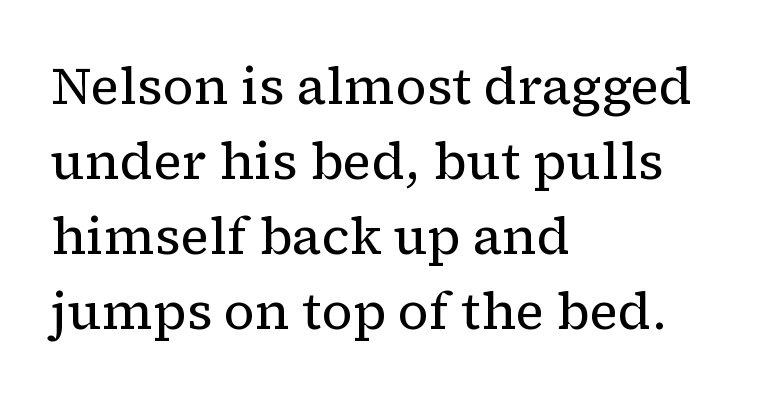
Does the lettering tilt? It doesn't — this is upright. Underline: absent. Compared with a typical body face, this is equally light or lighter still. A typesetter would call this proportional, since set widths differ per character. Check where the strokes stop: tiny serifs finish them off. Line spacing here is normal.
